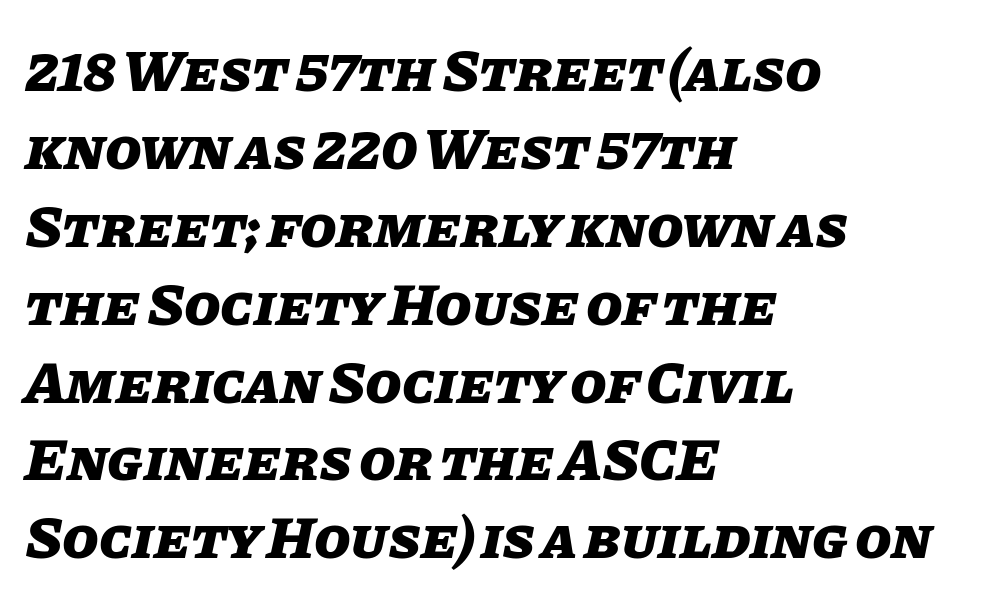
These lines are rendered in a variable-pitch font. There is no visible air inserted between adjacent glyphs. The rows are spaced the way most documents space them. The words here are not underlined. In terms of posture, this sample is oblique.
